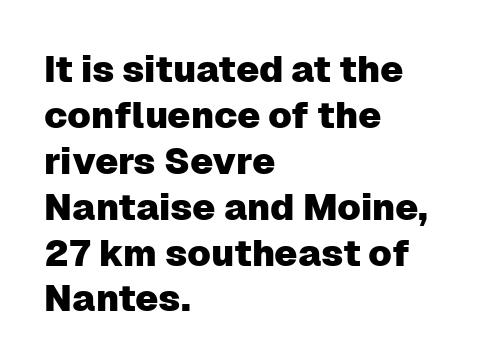
The letters carry no serifs — their stems end cleanly without finishing strokes. Vertical strokes here are truly vertical. Bare-footed words on every line. Nothing unusual about the tracking: characters are spaced as the font intends. If you drew a ruler down the left edge, every line would touch it. These lines are rendered in a variable-pitch font.
